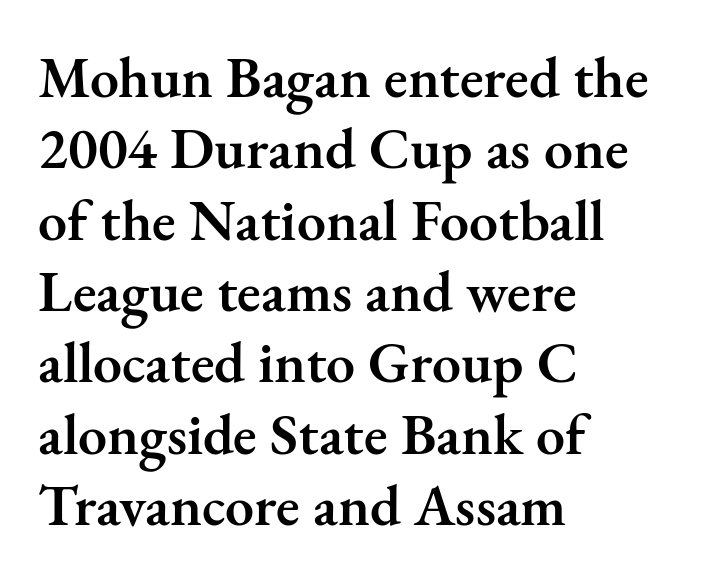
{"serif": "yes", "italic": "no", "bold": "semi", "weight": "semibold", "width": "normal", "stroke_contrast": "medium", "x_height": "small", "monospaced": "no", "underline": "no", "align": "left", "line_spacing_ratio": 1.23, "letter_spacing": "normal", "letter_spacing_em": 0.0, "glyph_px": 58}
